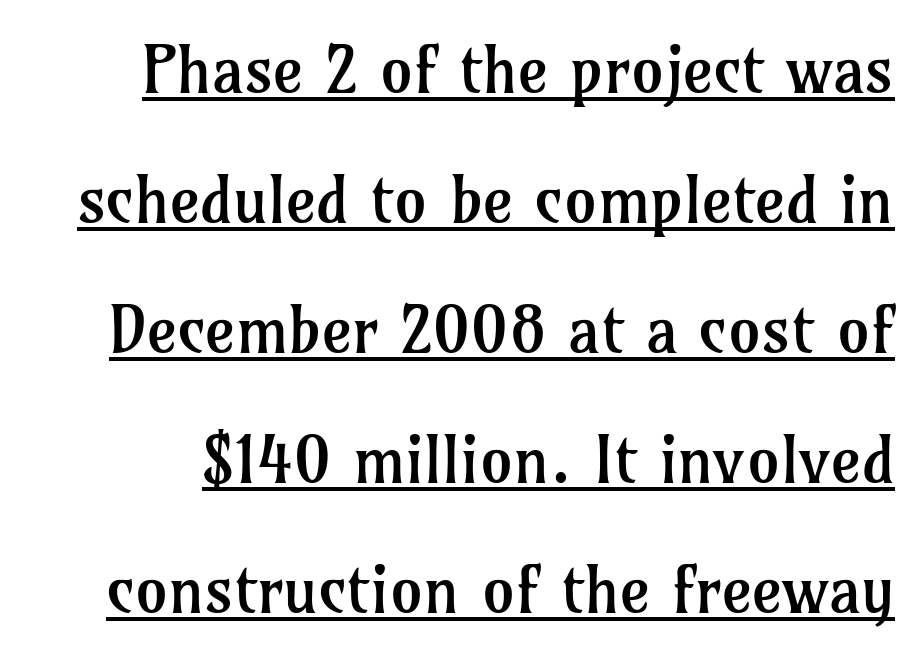
{"serif": "yes", "italic": "no", "bold": "no", "weight": "regular", "width": "normal", "stroke_contrast": "low", "x_height": "medium", "monospaced": "no", "underline": "yes", "line_spacing": "loose", "line_spacing_ratio": 2.0, "letter_spacing": "normal", "letter_spacing_em": 0.0, "glyph_px": 65}
